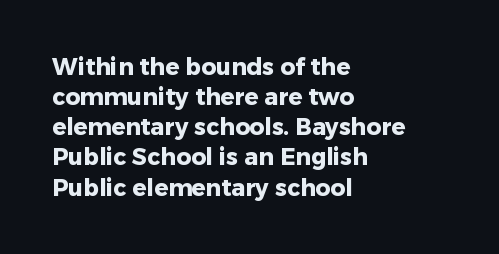
The image shows 23 px bold type, upright; set left-aligned, normal line spacing (1.31x), normal letter spacing, not underlined.
